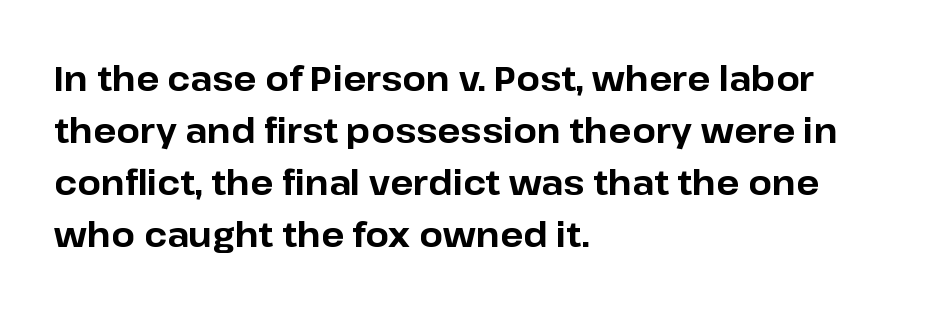
Q: Is the text bold? A: Yes.
Q: Is the text italic (slanted)? A: No, it is upright.
Q: Is the typeface a serif or a sans-serif typeface? A: Sans-serif.
Q: Is the text underlined? A: No.
Q: How is the paragraph aligned? A: Left-aligned.
Q: Is the spacing between letters normal or unusually wide? A: Normal.
Q: Is the spacing between lines tight, normal or loose? A: Normal.
Q: Width (condensed, normal, or wide)? A: Normal.
Q: Stroke contrast? A: Low.
Q: x-height? A: Medium.
Q: Monospaced? A: No.
